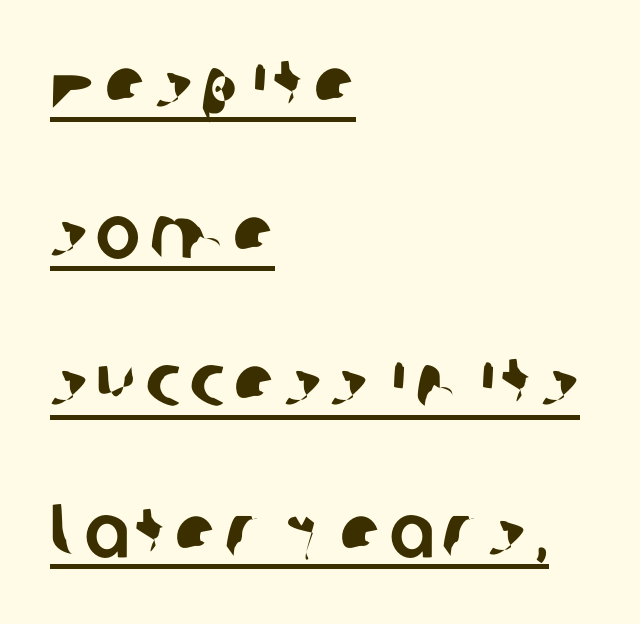
Q: Is the typeface a serif or a sans-serif typeface? A: Sans-serif.
Q: Is the text underlined? A: Yes.
Q: How is the paragraph aligned? A: Left-aligned.
Q: Is the spacing between lines tight, normal or loose? A: Loose.
Q: Width (condensed, normal, or wide)? A: Normal.
Q: Stroke contrast? A: Low.
Q: x-height? A: Medium.
Q: Monospaced? A: No.
